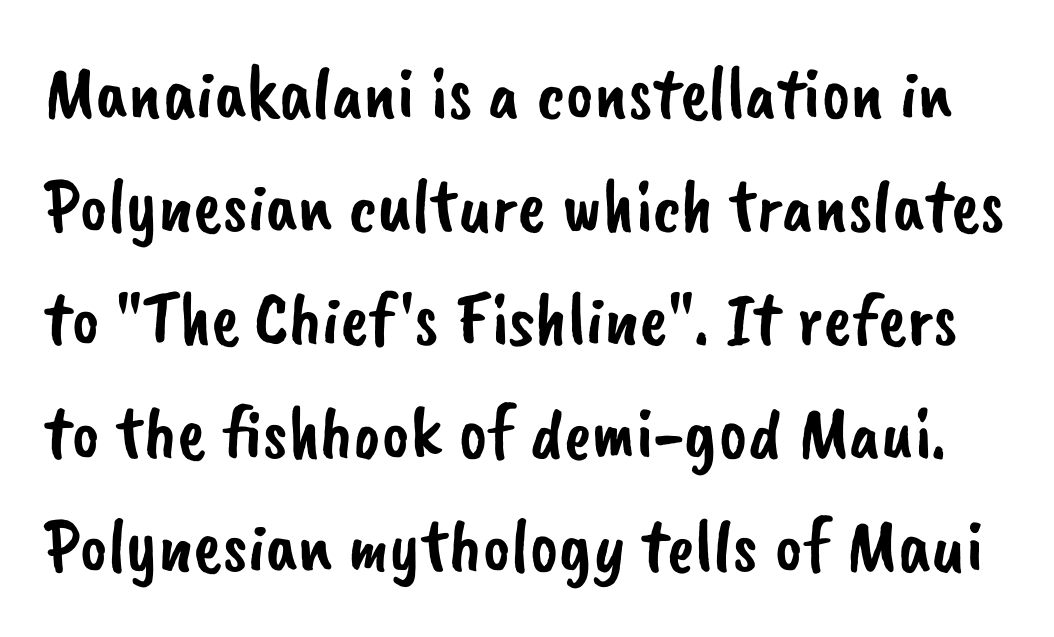
Q: Is the typeface a serif or a sans-serif typeface? A: Sans-serif.
Q: Is the text underlined? A: No.
Q: Is the spacing between letters normal or unusually wide? A: Normal.
Q: Is the spacing between lines tight, normal or loose? A: Normal.
Q: Width (condensed, normal, or wide)? A: Normal.
Q: Stroke contrast? A: Low.
Q: x-height? A: Small.
Q: Monospaced? A: No.
